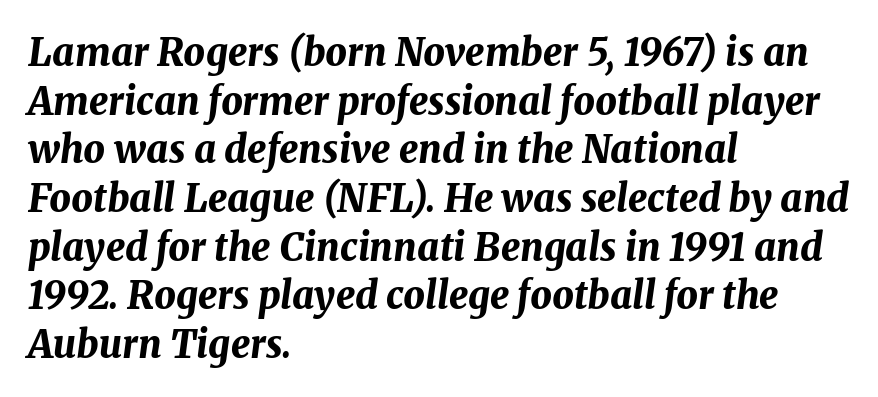
Q: Is the text bold? A: Yes.
Q: Is the text italic (slanted)? A: Yes, it leans right by about 8 degrees.
Q: Is the text underlined? A: No.
Q: How is the paragraph aligned? A: Left-aligned.
Q: Is the spacing between letters normal or unusually wide? A: Normal.
Q: Is the spacing between lines tight, normal or loose? A: Normal.
Q: Width (condensed, normal, or wide)? A: Normal.
Q: Stroke contrast? A: Medium.
Q: x-height? A: Medium.
Q: Monospaced? A: No.
